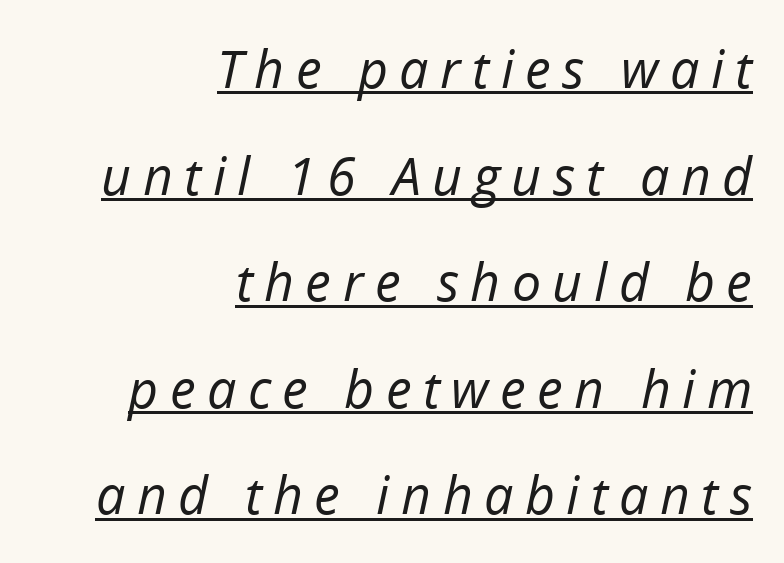
The image shows 52 px regular-weight type, italic (leaning right); set right-aligned, loose line spacing (2.05x), unusually wide letter spacing (+0.22 em), underlined; low stroke contrast and a medium x-height.
